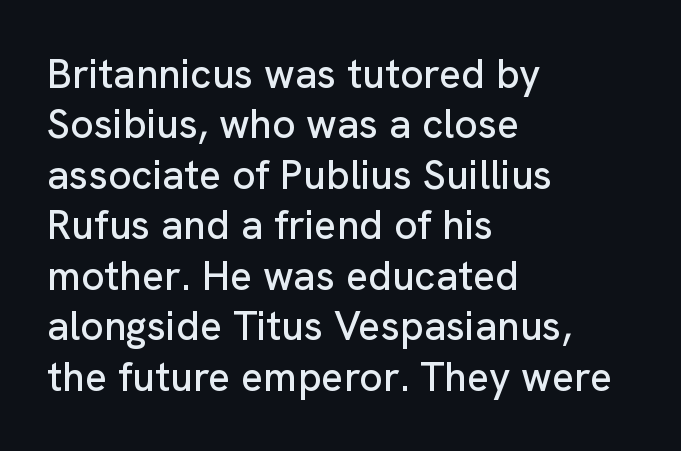
What stands out about the letter spacing? Nothing — it is the standard amount. Every stem runs plumb, perpendicular to the baseline. Do the characters align in a grid? No, the font is proportional. Font category for this specimen: sans-serif. Decoration check: the copy has no underline.
